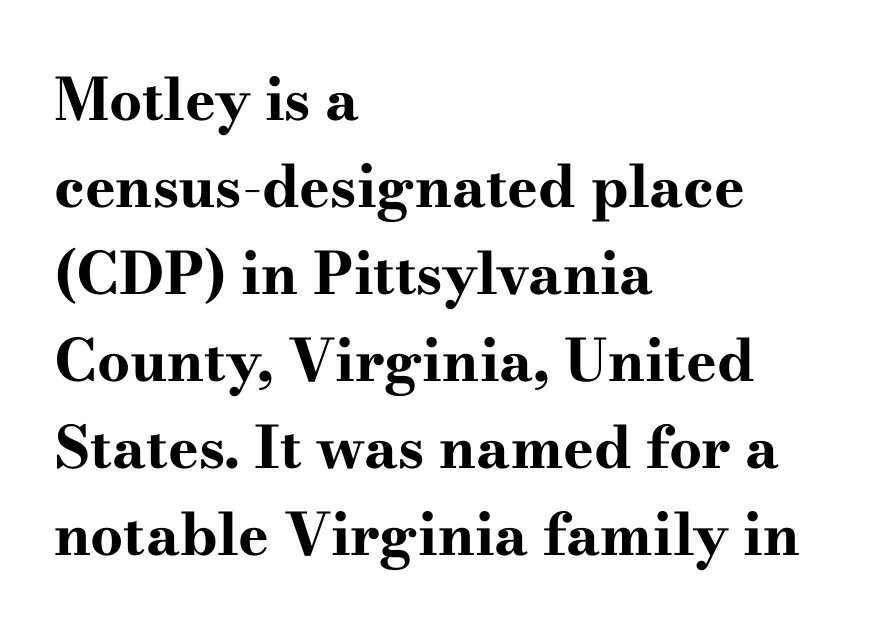
The image shows 58 px bold, wide serif type, upright; set left-aligned, normal line spacing (1.5x), normal letter spacing, not underlined; high stroke contrast and a small x-height.
